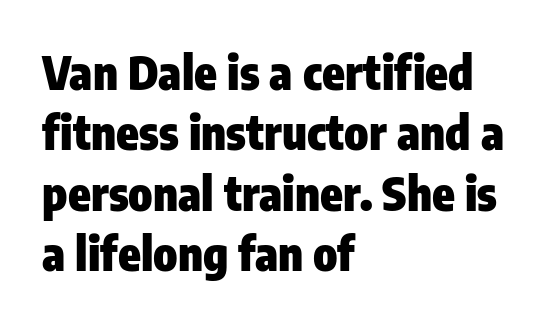
Q: Is the text bold? A: Yes.
Q: Is the text italic (slanted)? A: No, it is upright.
Q: Is the typeface a serif or a sans-serif typeface? A: Sans-serif.
Q: Is the text underlined? A: No.
Q: How is the paragraph aligned? A: Left-aligned.
Q: Is the spacing between letters normal or unusually wide? A: Normal.
Q: Is the spacing between lines tight, normal or loose? A: Normal.
Q: Width (condensed, normal, or wide)? A: Condensed.
Q: Stroke contrast? A: Low.
Q: x-height? A: Medium.
Q: Monospaced? A: No.
